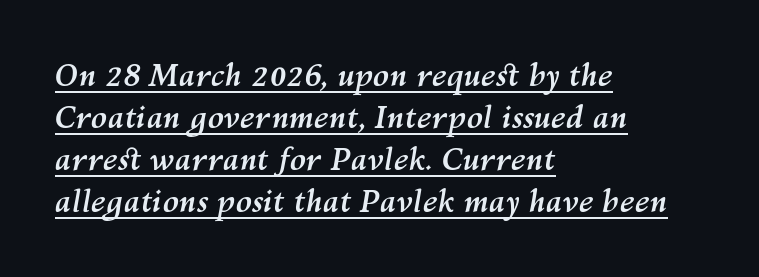
{"italic": "yes", "lean": "right", "slant_degrees": 10, "bold": "yes", "weight": "semibold", "width": "normal", "stroke_contrast": "medium", "x_height": "medium", "monospaced": "no", "underline": "yes", "align": "left", "line_spacing": "normal", "line_spacing_ratio": 1.4, "letter_spacing": "normal", "letter_spacing_em": 0.0, "glyph_px": 30}
